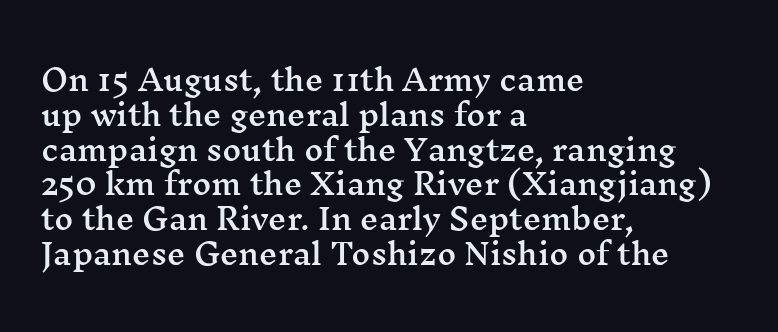
Q: Is the text italic (slanted)? A: No, it is upright.
Q: Is the typeface a serif or a sans-serif typeface? A: Serif.
Q: Is the text underlined? A: No.
Q: How is the paragraph aligned? A: Left-aligned.
Q: Is the spacing between letters normal or unusually wide? A: Normal.
Q: Width (condensed, normal, or wide)? A: Wide.
Q: Stroke contrast? A: Medium.
Q: x-height? A: Medium.
Q: Monospaced? A: No.
